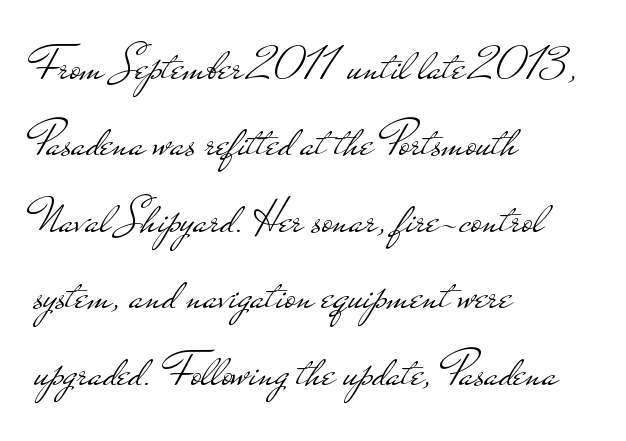
{"serif": "no", "bold": "no", "weight": "light", "width": "wide", "stroke_contrast": "low", "x_height": "small", "monospaced": "no", "underline": "no", "align": "left", "line_spacing": "normal", "line_spacing_ratio": 1.53, "letter_spacing": "normal", "letter_spacing_em": 0.0, "glyph_px": 50}
